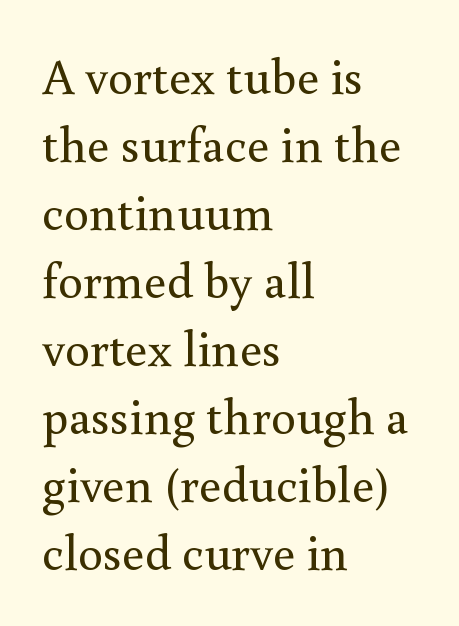
Q: Is the text bold? A: No.
Q: Is the text italic (slanted)? A: No, it is upright.
Q: Is the typeface a serif or a sans-serif typeface? A: Serif.
Q: Is the text underlined? A: No.
Q: How is the paragraph aligned? A: Left-aligned.
Q: Is the spacing between letters normal or unusually wide? A: Normal.
Q: Is the spacing between lines tight, normal or loose? A: Normal.
Q: Width (condensed, normal, or wide)? A: Normal.
Q: x-height? A: Small.
Q: Monospaced? A: No.
